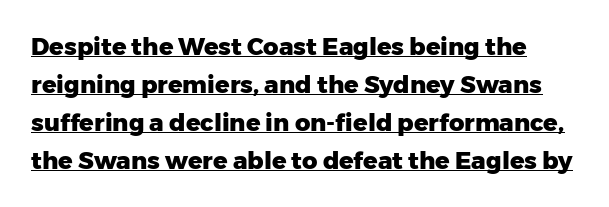
Posture: upright roman. This is heavy type, rendered in bold. These characters rest on top of a visible drawn line. Letter spacing: default. Students, observe: this is what conventionally led text looks like.
